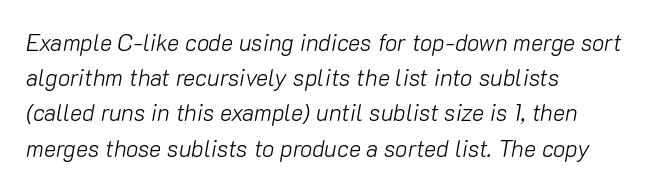
The image shows 23 px text type, italic (leaning right); set left-aligned, normal line spacing (1.53x), normal letter spacing, not underlined.
